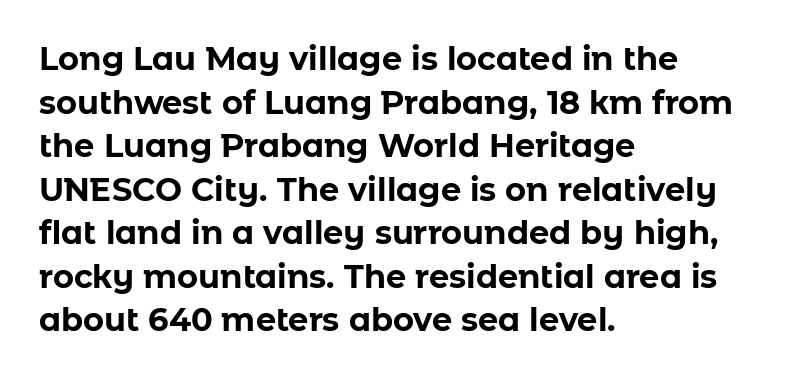
{"serif": "no", "italic": "no", "bold": "yes", "weight": "bold", "width": "normal", "stroke_contrast": "low", "x_height": "medium", "monospaced": "no", "underline": "no", "align": "left", "line_spacing": "normal", "line_spacing_ratio": 1.36, "letter_spacing": "normal", "letter_spacing_em": 0.0, "glyph_px": 32}
